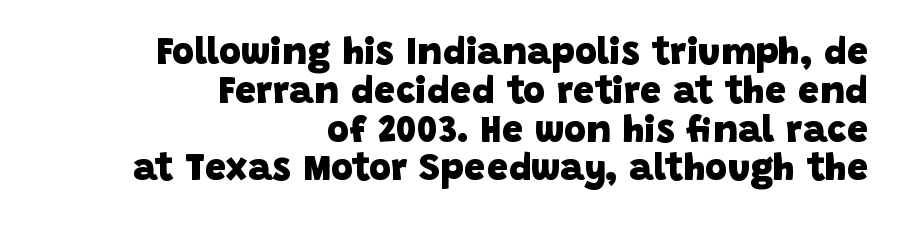
The typesetter chose a ragged-left arrangement here. Each row of text sits above clean, open space. Observe the absence of serifs on each vertical stroke in this sample. The letters sit at their default tracking, neither squeezed nor spread. The letters advance in unequal steps, a hallmark of proportional type.
